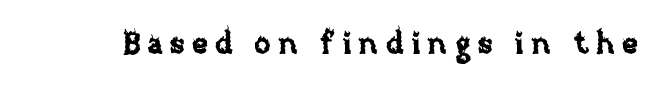
The space directly below the letters is spotless. Loose tracking; the words dissolve into strings of separated letters. The font's upright variant was chosen for this text. Looks like regular typesetting: each glyph gets only the width it needs.
